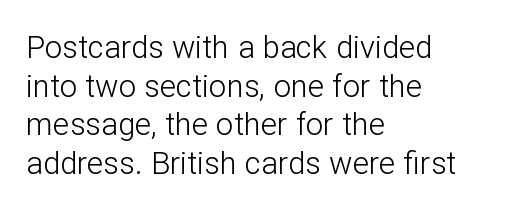
{"serif": "no", "italic": "no", "bold": "no", "weight": "light", "width": "normal", "stroke_contrast": "low", "x_height": "medium", "monospaced": "no", "underline": "no", "align": "left", "line_spacing": "normal", "line_spacing_ratio": 1.25, "letter_spacing": "normal", "letter_spacing_em": 0.0, "glyph_px": 31}
